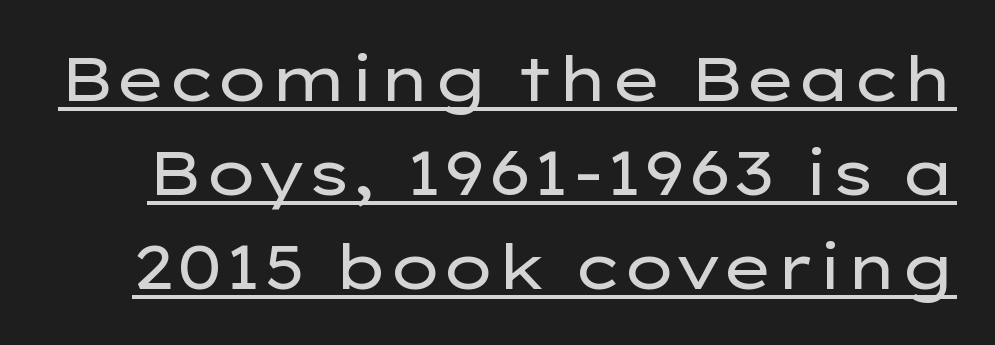
The leading is moderate, giving the passage an even texture. Character widths vary here, with narrow letters taking less room than wide ones. There is no visible air inserted between adjacent glyphs. Weight class: somewhere from thin through regular.
